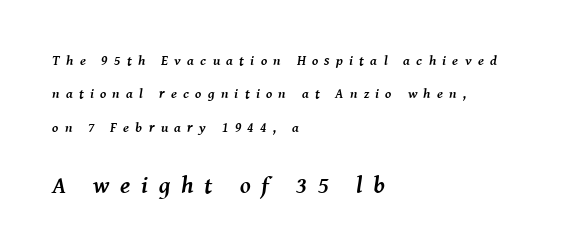
Q: Is the text bold? A: Yes.
Q: Is the text italic (slanted)? A: Yes, it leans right by about 8 degrees.
Q: Is the text underlined? A: No.
Q: How is the paragraph aligned? A: Left-aligned.
Q: Is the spacing between letters normal or unusually wide? A: Unusually wide.
Q: Is the spacing between lines tight, normal or loose? A: Loose.
Q: Which block of text is set in a larger size, the first (top) or the second (bottom)? A: The second (bottom) one.
